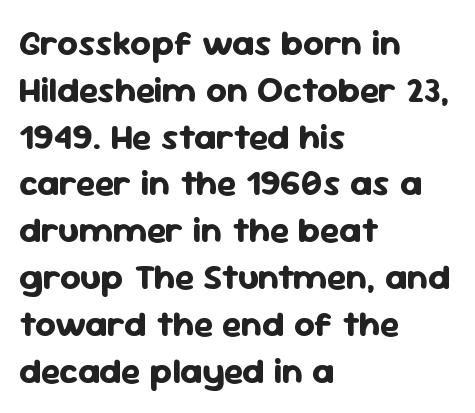
Q: Is the text bold? A: Yes.
Q: Is the text italic (slanted)? A: No, it is upright.
Q: Is the typeface a serif or a sans-serif typeface? A: Sans-serif.
Q: Is the text underlined? A: No.
Q: How is the paragraph aligned? A: Left-aligned.
Q: Is the spacing between letters normal or unusually wide? A: Normal.
Q: Is the spacing between lines tight, normal or loose? A: Normal.
Q: Width (condensed, normal, or wide)? A: Normal.
Q: Stroke contrast? A: Low.
Q: x-height? A: Medium.
Q: Monospaced? A: No.
